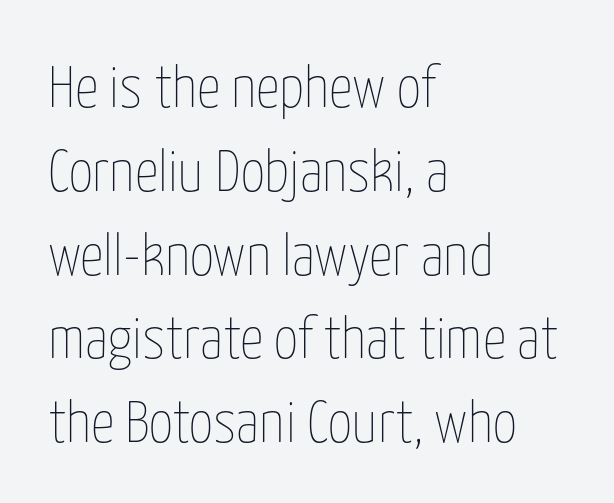
The passage shown stacks its lines at a standard gap. A student would call this left alignment; a typographer would say flush left, rag right. Glyph-to-glyph distance matches everyday printed text. Note the varied advance widths — an 'i' is clearly narrower than an 'm'. No italicization has been applied; the sample stays upright.
